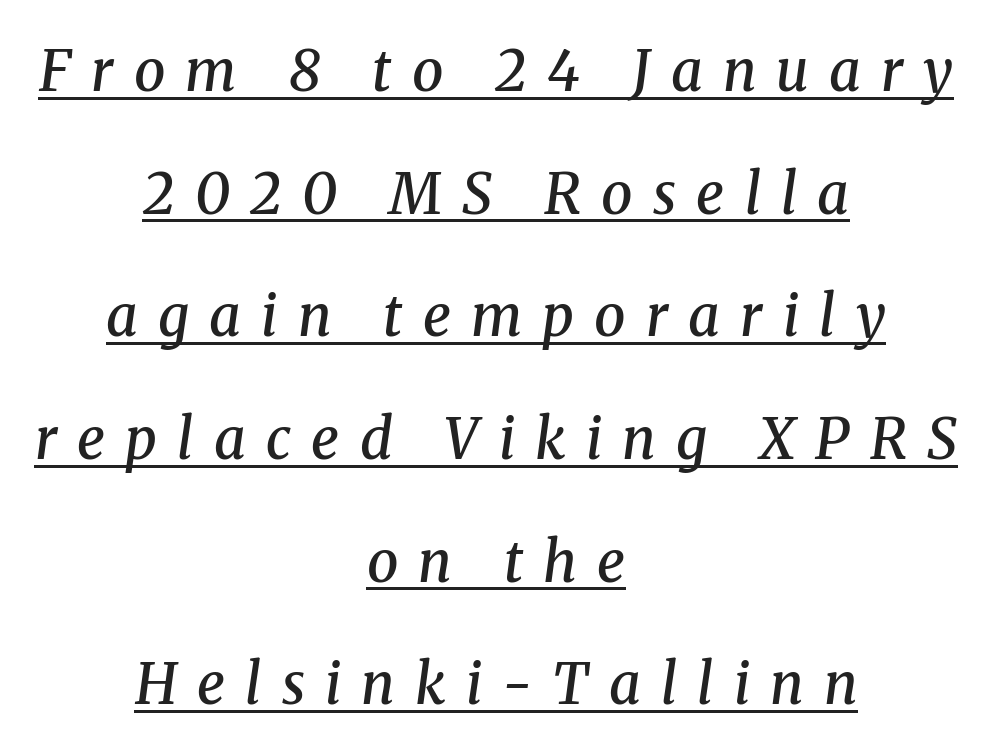
Does a line run under the words? Yes, clearly. Designer's note — italics engaged. Does extra space separate the letters? Yes, quite a lot of it. Widely set lines give the paragraph a tall, airy silhouette.
